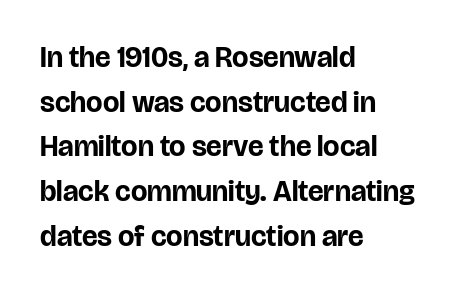
{"serif": "no", "italic": "no", "bold": "yes", "weight": "bold", "width": "normal", "stroke_contrast": "low", "x_height": "large", "monospaced": "no", "underline": "no", "align": "left", "line_spacing": "normal", "line_spacing_ratio": 1.54, "letter_spacing": "normal", "letter_spacing_em": 0.0, "glyph_px": 29}
